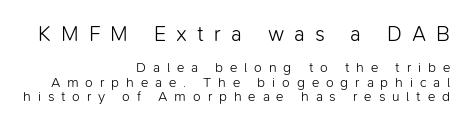
The font's upright variant was chosen for this text. Leading is clearly below the norm, producing a dense column. Character size in the leading block exceeds that of the trailing block. Clear beneath every line of the passage.
